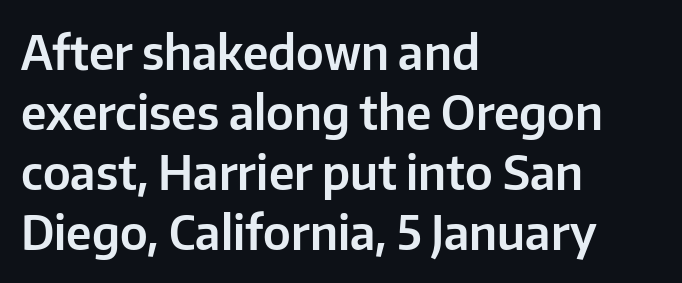
Posture: vertical. These lines are rendered in a variable-pitch font. Type style note: lacks serifs. The passage shown has conventional tracking throughout. Bare-footed words on every line.
